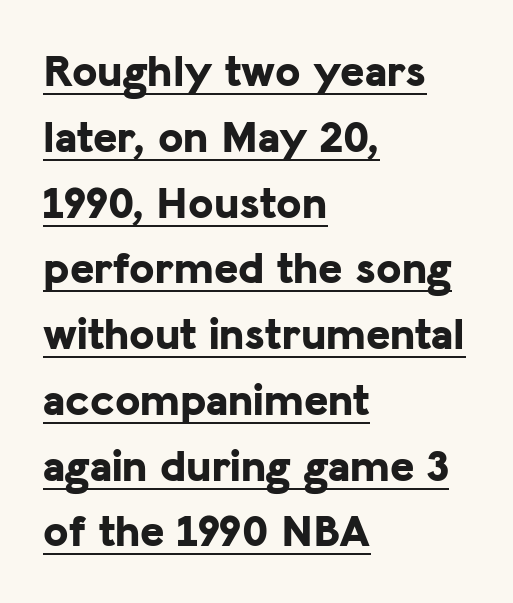
{"serif": "no", "italic": "no", "bold": "yes", "weight": "bold", "width": "normal", "stroke_contrast": "low", "x_height": "medium", "monospaced": "no", "underline": "yes", "align": "left", "line_spacing": "normal", "line_spacing_ratio": 1.43, "letter_spacing": "normal", "letter_spacing_em": 0.0, "glyph_px": 46}
